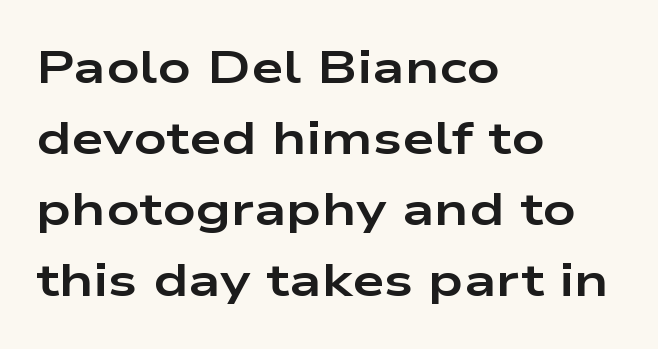
Q: Is the text bold? A: Yes.
Q: Is the text italic (slanted)? A: No, it is upright.
Q: Is the typeface a serif or a sans-serif typeface? A: Sans-serif.
Q: Is the text underlined? A: No.
Q: How is the paragraph aligned? A: Left-aligned.
Q: Is the spacing between letters normal or unusually wide? A: Normal.
Q: Is the spacing between lines tight, normal or loose? A: Normal.
Q: Width (condensed, normal, or wide)? A: Wide.
Q: Stroke contrast? A: Low.
Q: x-height? A: Medium.
Q: Monospaced? A: No.
